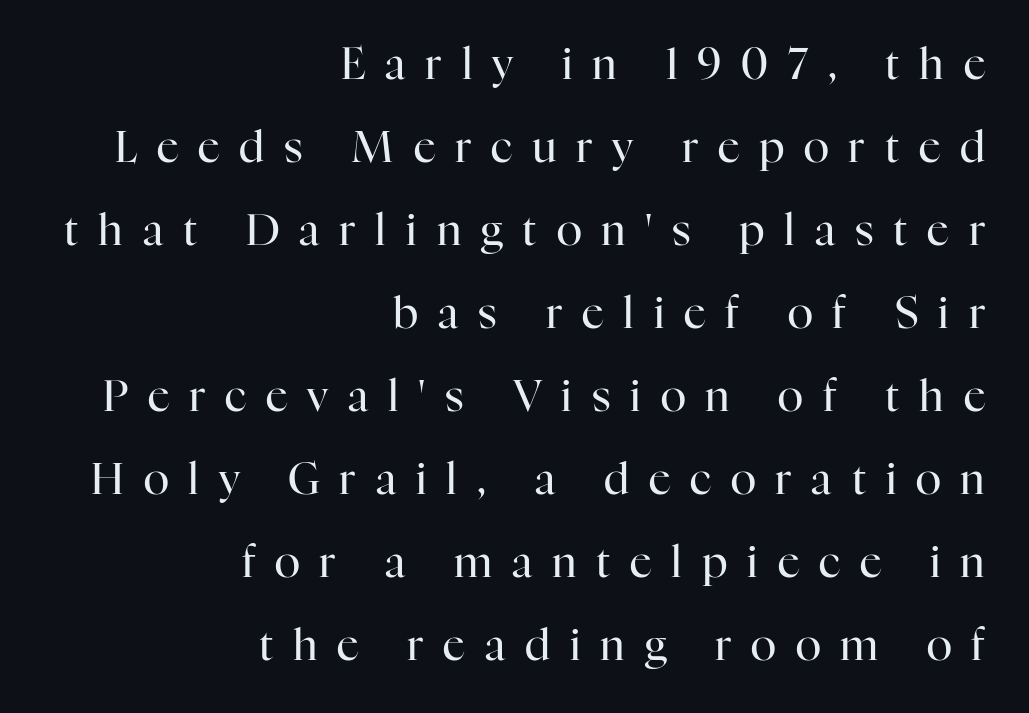
Posture: vertical. The foot of each line stays bare and open. Ink coverage per letter is moderate at most. The letterforms stand isolated, each surrounded by extra space. Horizontal alignment here is rightward, an uncommon choice for prose.
